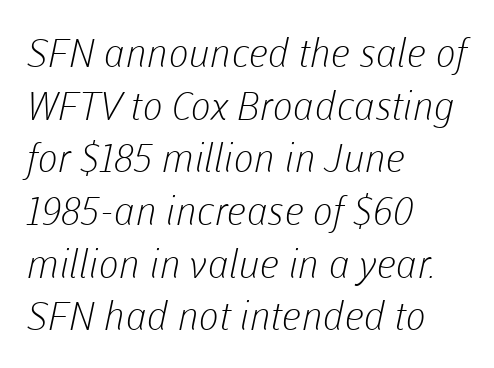
This is not heavy type; no bold has been used. Horizontal alignment here is leftward, the default for most running prose. Stroke terminals: plain, sans-serif. Varying glyph widths throughout — classic text-font behaviour.
